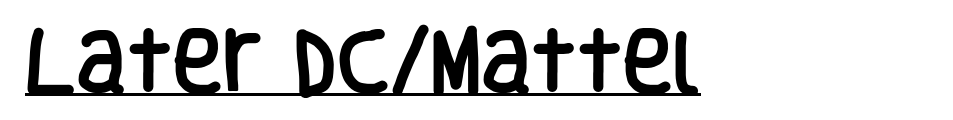
A baseline rule has been typeset under these characters. Students, note that the glyphs here touch the page at normal intervals. These lines were composed using upright roman letters. Examine the stroke ends and you'll find no serifs. Do the characters align in a grid? No, the font is proportional.
